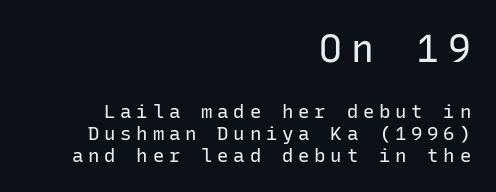
{"serif": "no", "italic": "no", "bold": "no", "weight": "regular", "width": "normal", "stroke_contrast": "low", "x_height": "medium", "monospaced": "yes", "underline": "no", "align": "right", "line_spacing": "tight", "line_spacing_ratio": 1.15, "letter_spacing": "wide", "letter_spacing_em": 0.25, "larger_block": "first", "size_ratio": 2.0, "glyph_px": 38}
